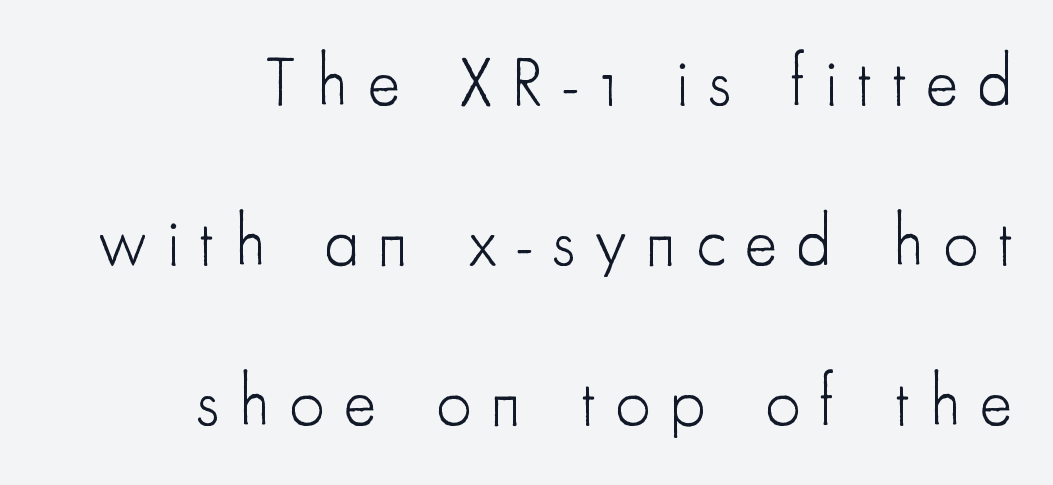
Note: no serifs on the glyphs. A flush-right, rag-left setting is used for this passage. Counters stay open thanks to moderate or lighter strokes. Descender tails drop into unmarked territory. Tracking here is generous; glyphs stand well apart from one another.
